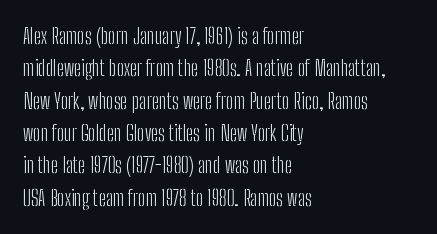
The image shows 21 px text type, upright; set left-aligned, normal line spacing (1.54x), normal letter spacing, not underlined.
